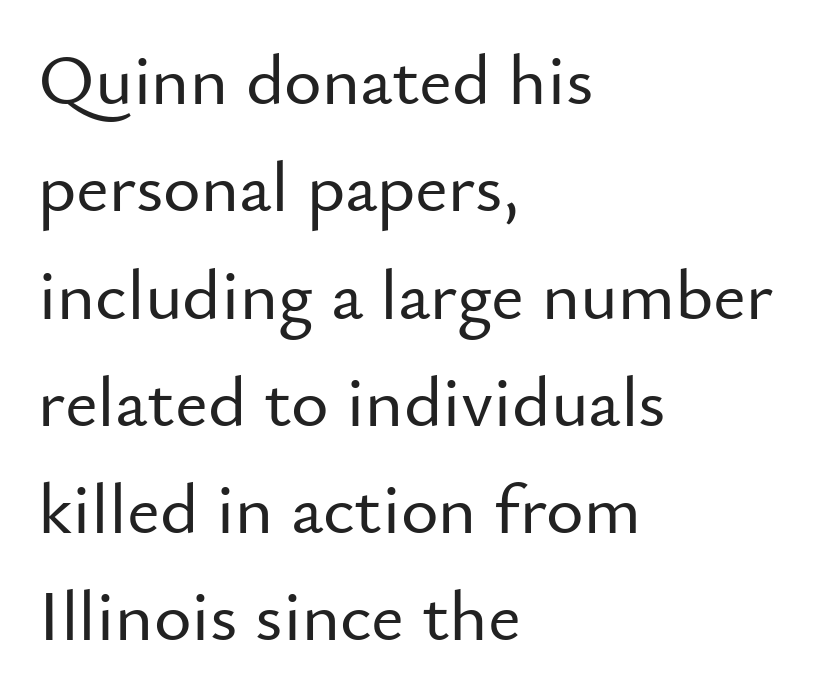
Spacing verdict: proportional, widths tailored to each character. Has an underline been added? It has not. The type sits square on the baseline with zero lean. Does the leading feel generous? No, just average. Spacing between characters is what you'd get straight out of the box.
